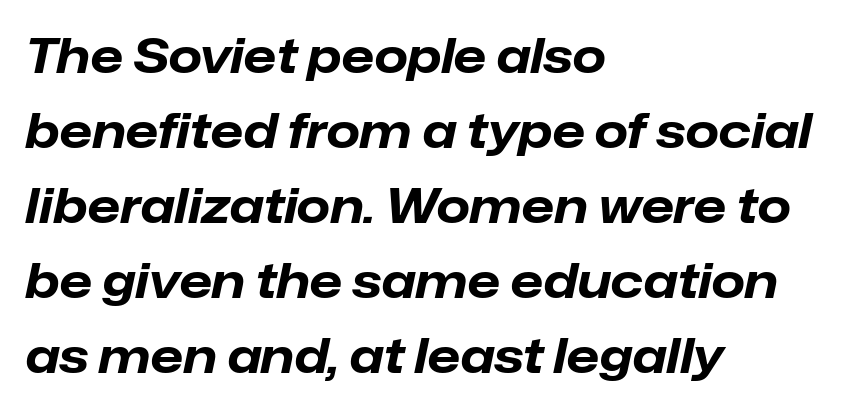
The image shows 48 px bold type, italic (leaning right); set left-aligned, normal line spacing (1.56x), normal letter spacing, not underlined; low stroke contrast and a medium x-height.
